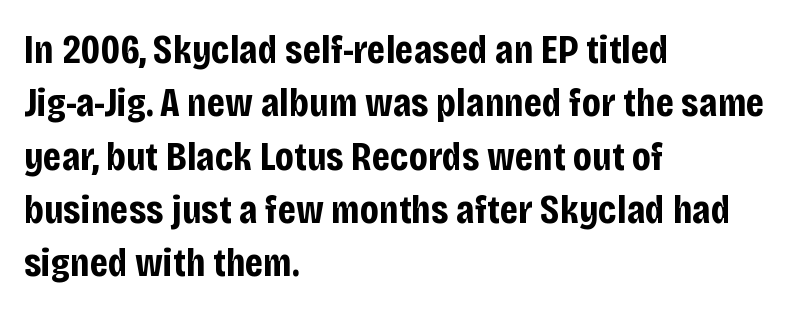
Leading: standard. In terms of letterspacing, this is plain default setting. The letters carry no serifs — their stems end cleanly without finishing strokes. Every stem runs plumb, perpendicular to the baseline.
